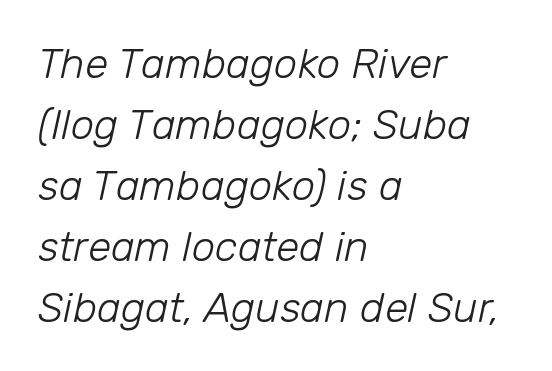
Left-aligned paragraph, ragged on the right. Each word holds together tightly as a unit, with standard inter-letter gaps. The glyphs are unaccompanied by any horizontal stroke below them. Successive baselines arrive at the customary interval. Looks like regular typesetting: each glyph gets only the width it needs.
